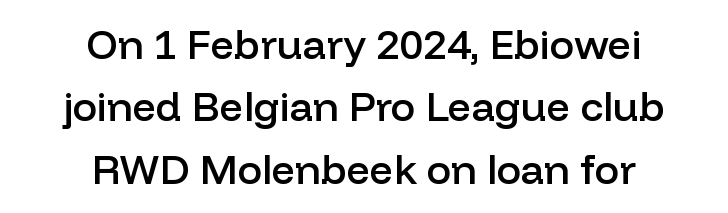
{"serif": "no", "italic": "no", "bold": "semi", "weight": "semibold", "width": "normal", "stroke_contrast": "low", "x_height": "medium", "monospaced": "no", "underline": "no", "align": "center", "line_spacing": "normal", "line_spacing_ratio": 1.52, "letter_spacing": "normal", "letter_spacing_em": 0.0, "glyph_px": 41}
